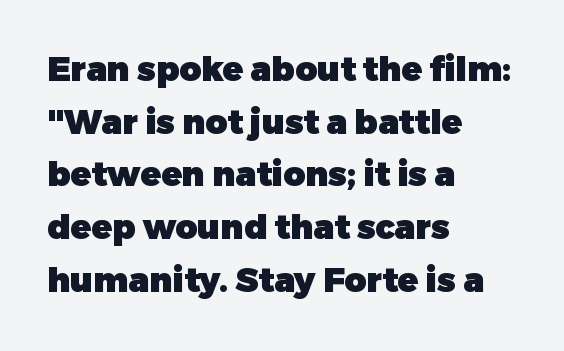
The image shows 34 px heavy sans-serif type, upright; set left-aligned, normal line spacing (1.55x), normal letter spacing, not underlined; low stroke contrast and a medium x-height.
